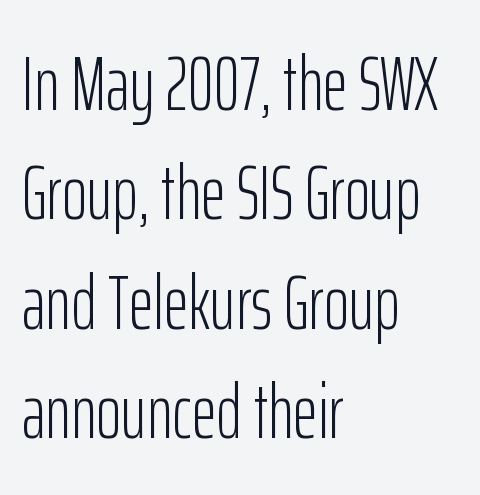
These lines stack with their left ends in a neat column. One glance says typical: line gaps are just what's usual. Students, note that the glyphs here touch the page at normal intervals. Weight: regular or lighter.
